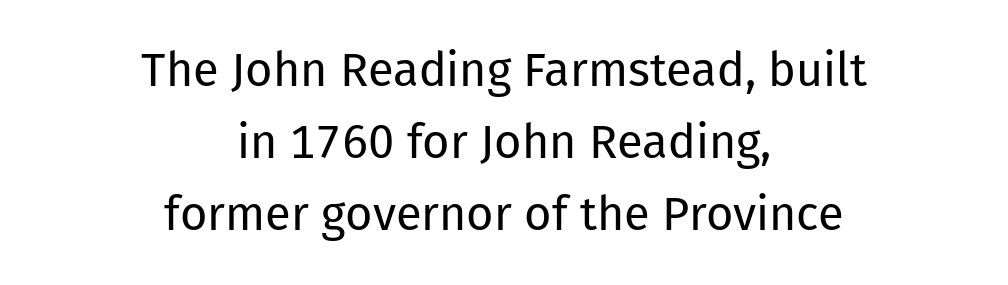
Q: Is the text bold? A: No.
Q: Is the text italic (slanted)? A: No, it is upright.
Q: Is the typeface a serif or a sans-serif typeface? A: Sans-serif.
Q: Is the text underlined? A: No.
Q: How is the paragraph aligned? A: Centered.
Q: Is the spacing between letters normal or unusually wide? A: Normal.
Q: Is the spacing between lines tight, normal or loose? A: Normal.
Q: Width (condensed, normal, or wide)? A: Normal.
Q: Stroke contrast? A: Low.
Q: x-height? A: Medium.
Q: Monospaced? A: No.
